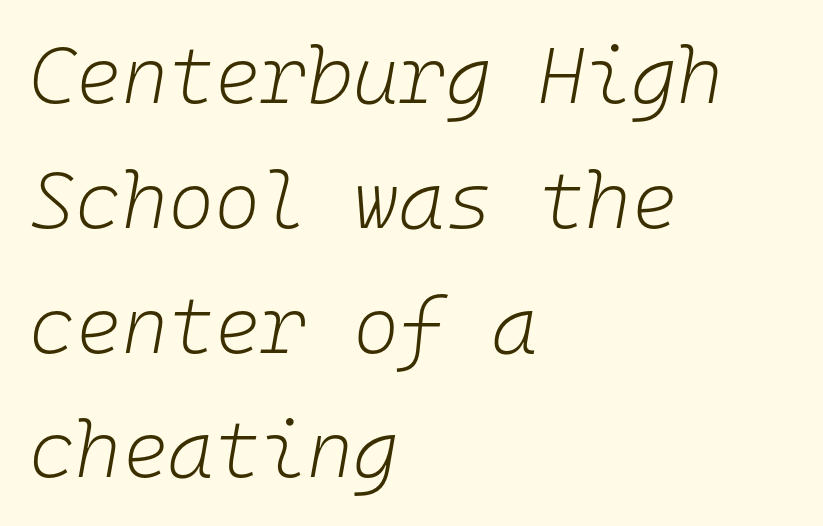
The image shows 79 px light type, italic (leaning right), monospaced; set left-aligned, normal line spacing (1.58x), normal letter spacing, not underlined; low stroke contrast and a medium x-height.
